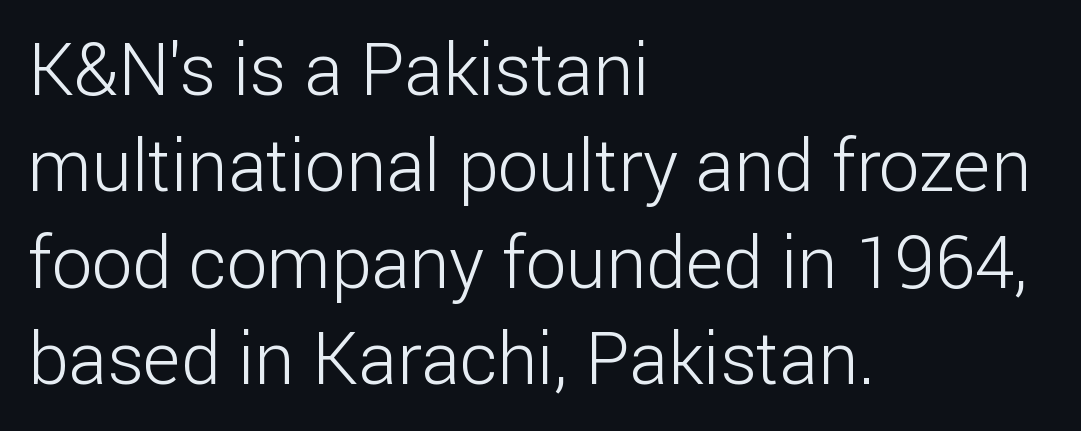
Note the varied advance widths — an 'i' is clearly narrower than an 'm'. Students, note that the glyphs here touch the page at normal intervals. Examine the stroke ends and you'll find no serifs. If you drew a line through each stem, it would be perfectly vertical. Beneath every word, the page is bare.
